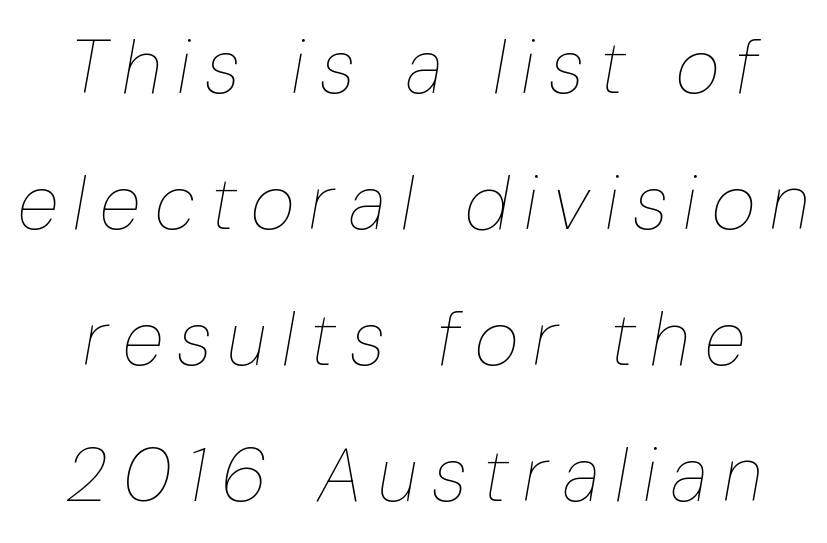
Q: Is the text bold? A: No.
Q: Is the text italic (slanted)? A: Yes, it leans right by about 10 degrees.
Q: Is the text underlined? A: No.
Q: Is the spacing between letters normal or unusually wide? A: Unusually wide.
Q: Width (condensed, normal, or wide)? A: Condensed.
Q: Stroke contrast? A: Low.
Q: x-height? A: Medium.
Q: Monospaced? A: No.
